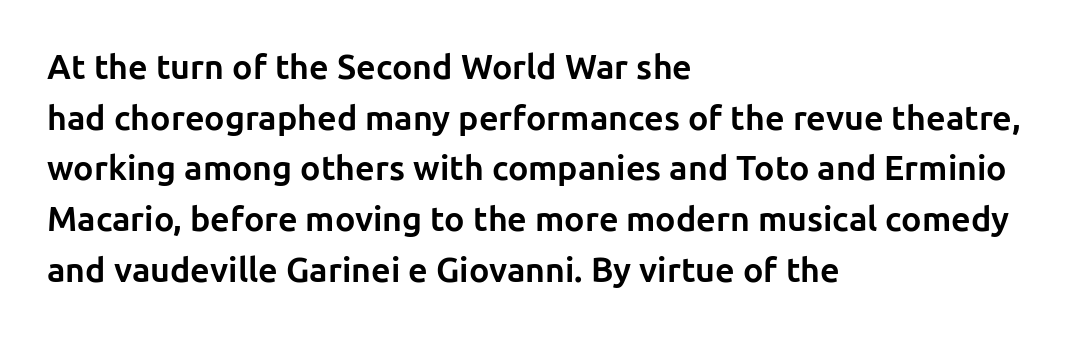
Regarding serifs, this sample does without them. This is the regular roman posture of the typeface. In terms of letterspacing, this is plain default setting. This sample is left-justified, so line endings fall wherever the words run out. The rendering uses natural spacing where letterforms have individual widths.
